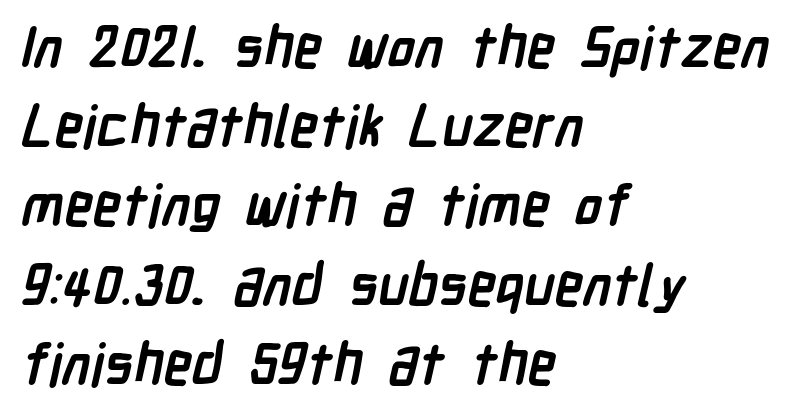
The image shows 57 px semibold, condensed sans-serif type; set left-aligned, normal line spacing (1.39x), normal letter spacing, not underlined; low stroke contrast and a medium x-height.
